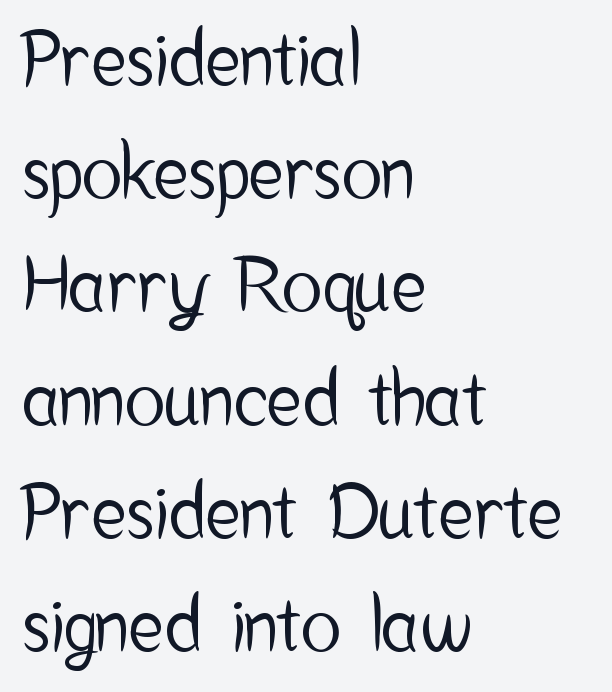
Has an underline been added? It has not. A typesetter would call this proportional, since set widths differ per character. The letters sit at their default tracking, neither squeezed nor spread. Italic: no, the glyphs are upright roman. Compared with typical paragraphs, the rows here are spaced about the same.
